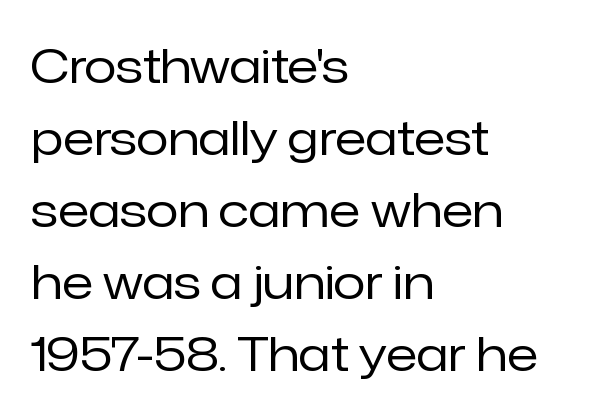
{"serif": "no", "italic": "no", "bold": "no", "weight": "regular", "width": "normal", "stroke_contrast": "low", "x_height": "medium", "monospaced": "no", "underline": "no", "align": "left", "line_spacing": "normal", "line_spacing_ratio": 1.53, "letter_spacing": "normal", "letter_spacing_em": 0.0, "glyph_px": 47}
